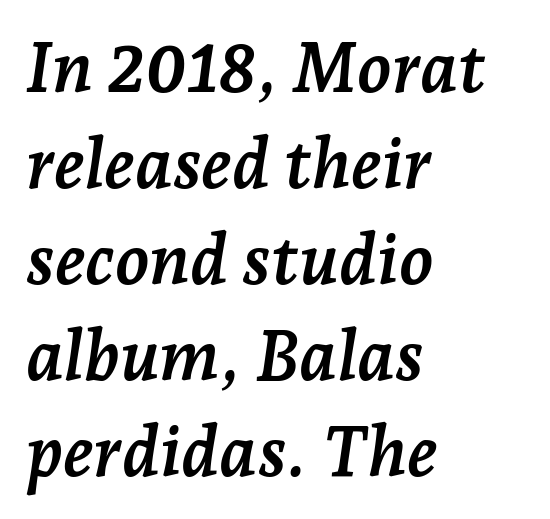
Q: Is the text bold? A: Yes.
Q: Is the text italic (slanted)? A: Yes, it leans right by about 7 degrees.
Q: Is the typeface a serif or a sans-serif typeface? A: Serif.
Q: Is the text underlined? A: No.
Q: How is the paragraph aligned? A: Left-aligned.
Q: Is the spacing between letters normal or unusually wide? A: Normal.
Q: Is the spacing between lines tight, normal or loose? A: Normal.
Q: Width (condensed, normal, or wide)? A: Normal.
Q: Stroke contrast? A: Low.
Q: x-height? A: Medium.
Q: Monospaced? A: No.
